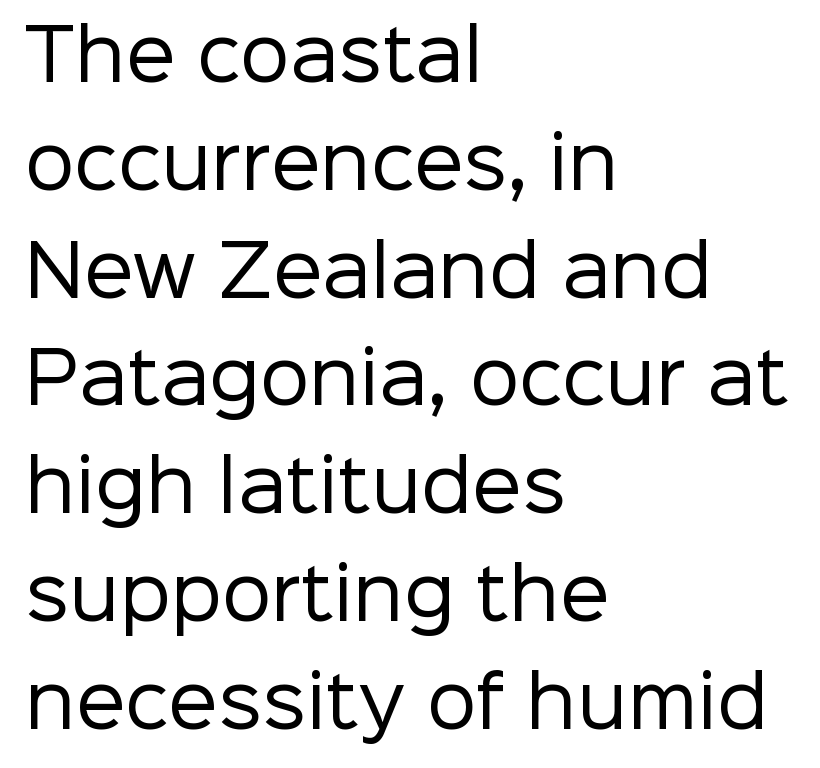
Q: Is the text bold? A: No.
Q: Is the text italic (slanted)? A: No, it is upright.
Q: Is the typeface a serif or a sans-serif typeface? A: Sans-serif.
Q: Is the text underlined? A: No.
Q: How is the paragraph aligned? A: Left-aligned.
Q: Is the spacing between letters normal or unusually wide? A: Normal.
Q: Is the spacing between lines tight, normal or loose? A: Normal.
Q: Width (condensed, normal, or wide)? A: Normal.
Q: Stroke contrast? A: Low.
Q: x-height? A: Medium.
Q: Monospaced? A: No.
